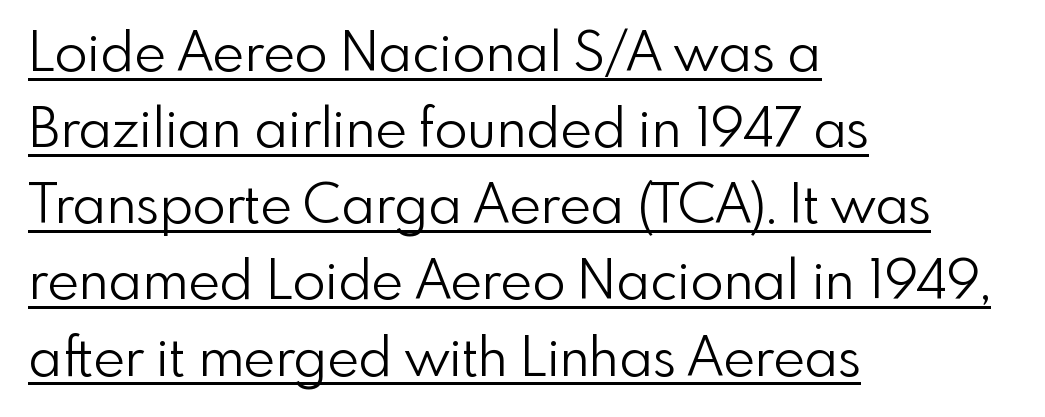
{"serif": "no", "italic": "no", "bold": "no", "weight": "light", "width": "normal", "stroke_contrast": "low", "x_height": "small", "monospaced": "no", "underline": "yes", "align": "left", "line_spacing": "normal", "line_spacing_ratio": 1.41, "letter_spacing": "normal", "letter_spacing_em": 0.0, "glyph_px": 54}
